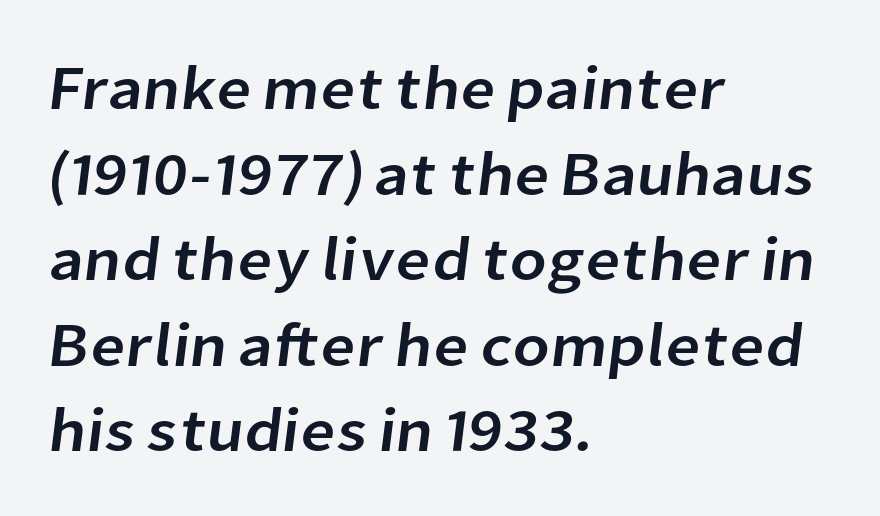
The image shows 62 px sans-serif type; set left-aligned, normal line spacing (1.38x), normal letter spacing, not underlined; low stroke contrast and a medium x-height.
